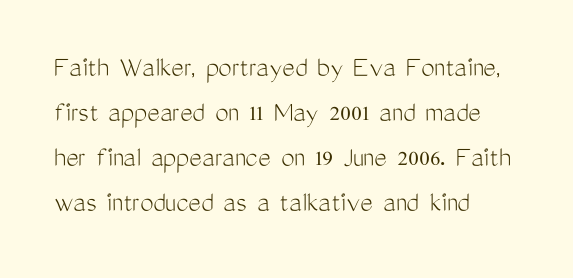
Honestly, the row spacing looks completely unremarkable. A clean baseline with only descenders dipping below it. The letters advance in unequal steps, a hallmark of proportional type. Ordinary non-slanted type is in use.
